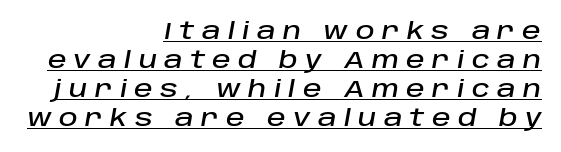
Between one letter and the next there's a generous, obvious gap. These characters rest on top of a visible drawn line. Emphasis-style slanted type is in use. Each line ends at the same right margin while the left side varies. What's the leading like? Ordinary, nothing unusual.
